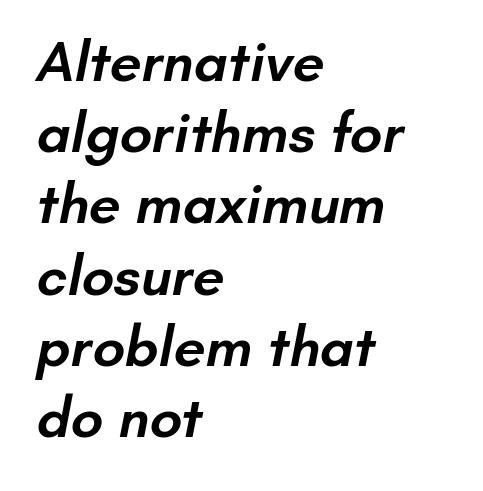
The image shows 57 px semibold sans-serif type; set left-aligned, normal line spacing (1.25x), normal letter spacing, not underlined; low stroke contrast and a small x-height.
